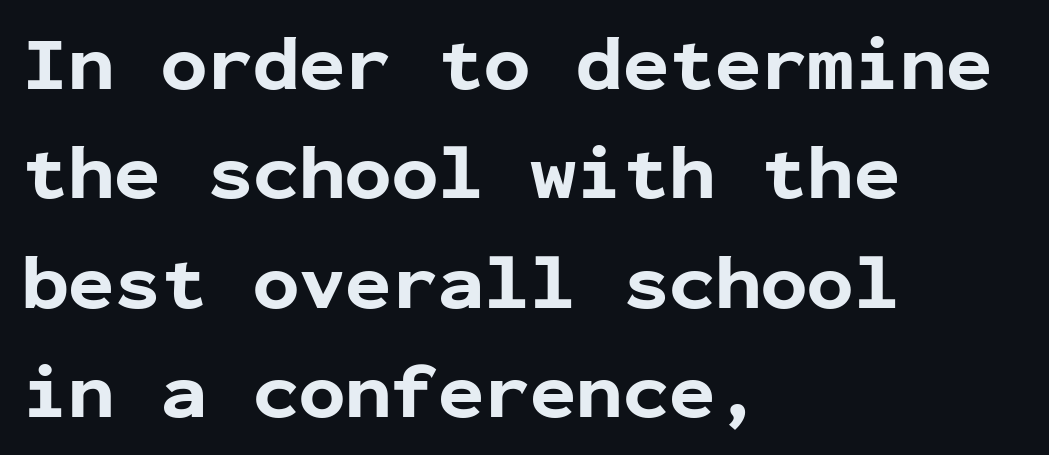
Interline gaps are of average width in this sample. Horizontally, the lines are justified to the leading edge only. The face used here is monospaced, like something from a code editor. Does extra space separate the letters? No, they use regular spacing.
